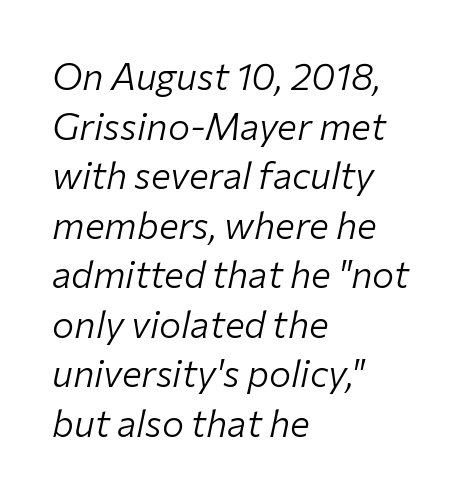
This sample keeps an unexceptional amount of space between lines. Reading down the block, your eye returns to a fixed left position each line. Yep, that's italic — everything's leaning. The rendering uses natural spacing where letterforms have individual widths. This rendering leaves character spacing at its baseline value. The letters look calm and open, with moderate or lighter stems.
